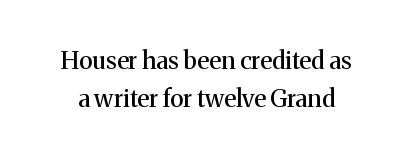
Q: Is the text italic (slanted)? A: No, it is upright.
Q: Is the text underlined? A: No.
Q: Is the spacing between letters normal or unusually wide? A: Normal.
Q: Is the spacing between lines tight, normal or loose? A: Normal.
